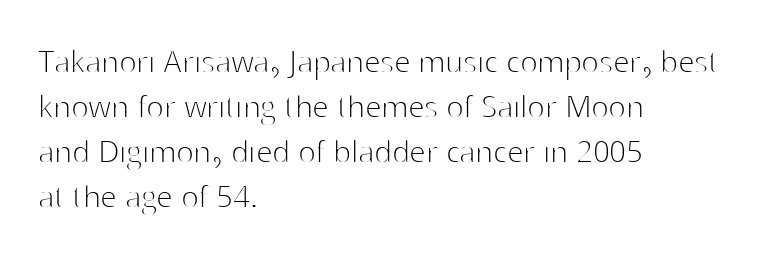
Q: Is the text bold? A: No.
Q: Is the text italic (slanted)? A: No, it is upright.
Q: Is the typeface a serif or a sans-serif typeface? A: Sans-serif.
Q: Is the text underlined? A: No.
Q: How is the paragraph aligned? A: Left-aligned.
Q: Is the spacing between letters normal or unusually wide? A: Normal.
Q: Width (condensed, normal, or wide)? A: Normal.
Q: Stroke contrast? A: High.
Q: x-height? A: Medium.
Q: Monospaced? A: No.
